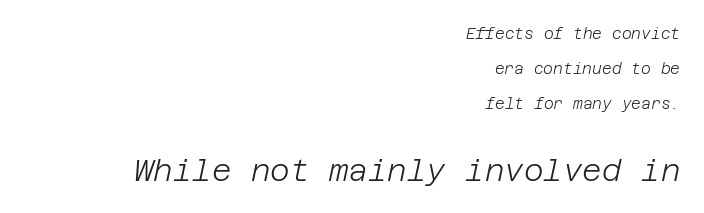
The more generous point size was reserved for the lower chunk. Bare-footed words on every line. The gaps between neighbouring characters are ordinary and unremarkable. Successive baselines arrive slowly, with a big drop between each.
